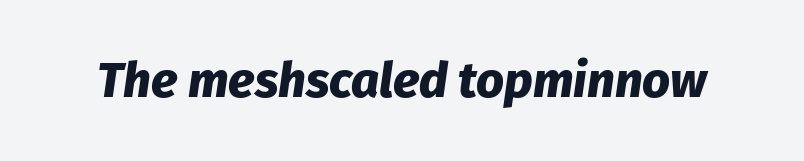
The image shows 49 px heavy type, italic (leaning right); set normal letter spacing, not underlined; low stroke contrast and a medium x-height.
